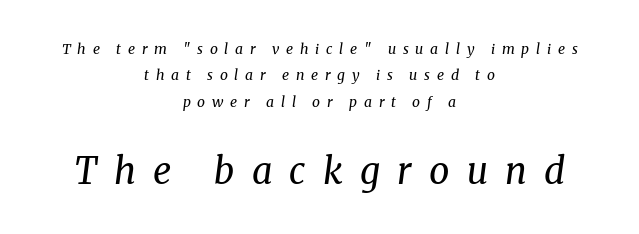
{"serif": "yes", "italic": "yes", "lean": "right", "slant_degrees": 8, "bold": "no", "weight": "regular", "width": "normal", "stroke_contrast": "medium", "x_height": "medium", "monospaced": "no", "underline": "no", "align": "center", "line_spacing_ratio": 1.88, "letter_spacing": "wide", "letter_spacing_em": 0.48, "larger_block": "second", "size_ratio": 2.57, "glyph_px": 36}
